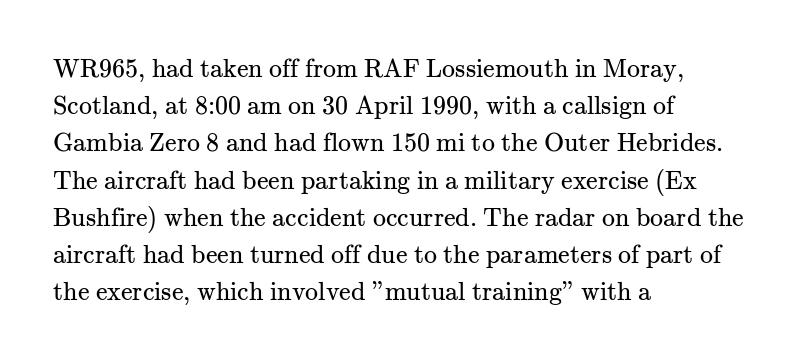
The image shows 26 px text type, upright; set left-aligned, normal line spacing (1.43x), normal letter spacing, not underlined.
